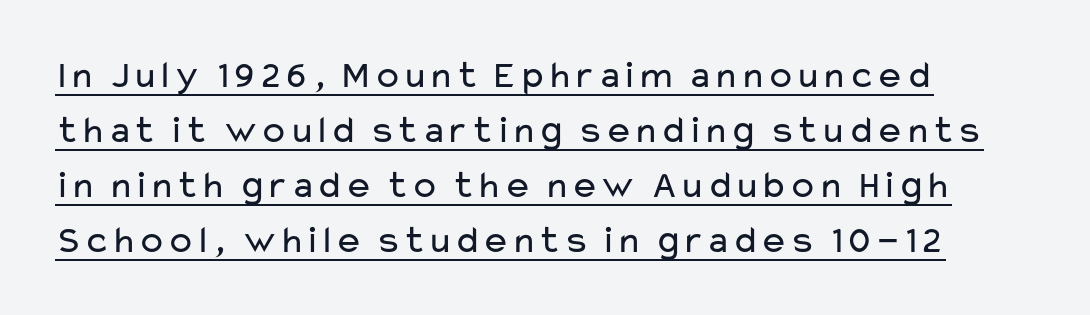
The image shows 39 px regular-weight, wide sans-serif type, upright; set left-aligned, normal line spacing (1.41x), normal letter spacing, underlined; low stroke contrast and a medium x-height.
